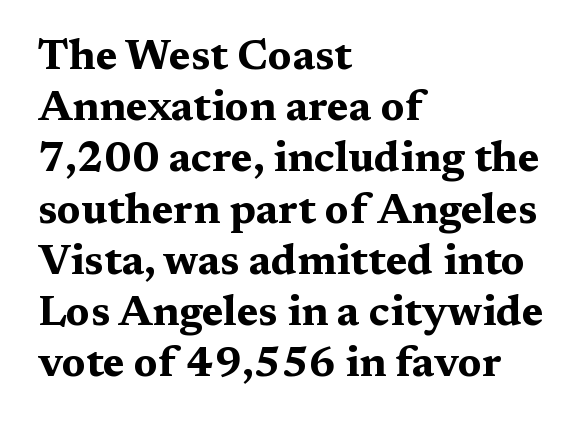
The image shows 42 px bold, wide serif type, upright; set left-aligned, line spacing 1.22x, normal letter spacing, not underlined; medium stroke contrast and a medium x-height.
